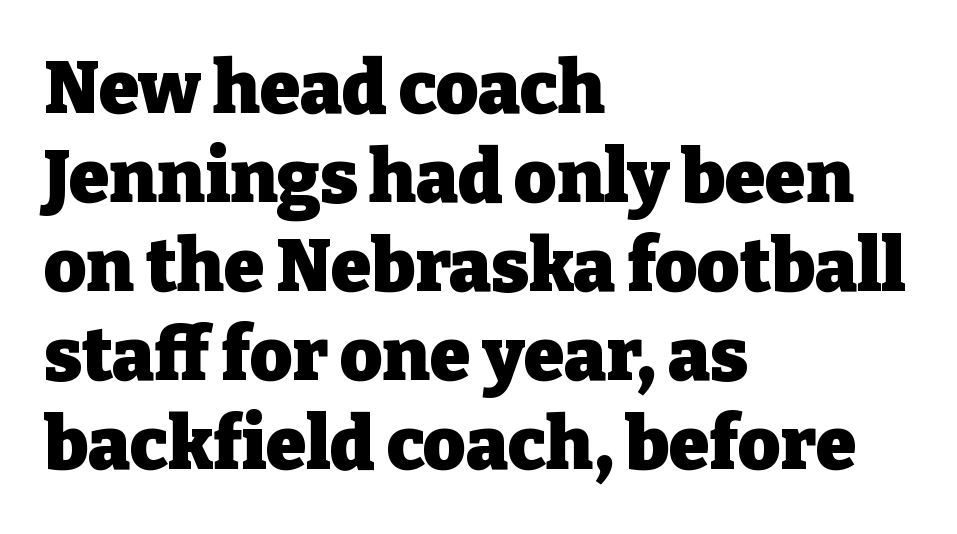
The image shows 73 px heavy serif type, upright; set left-aligned, line spacing 1.22x, normal letter spacing, not underlined; low stroke contrast and a medium x-height.
